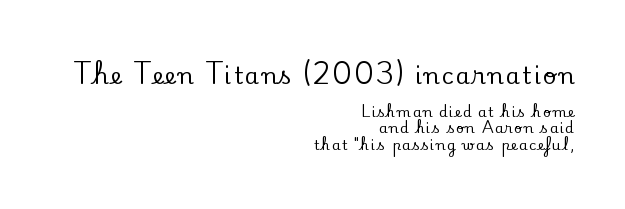
{"italic": "no", "underline": "no", "align": "right", "line_spacing_ratio": 1.18, "larger_block": "first", "size_ratio": 1.64, "glyph_px": 23}
